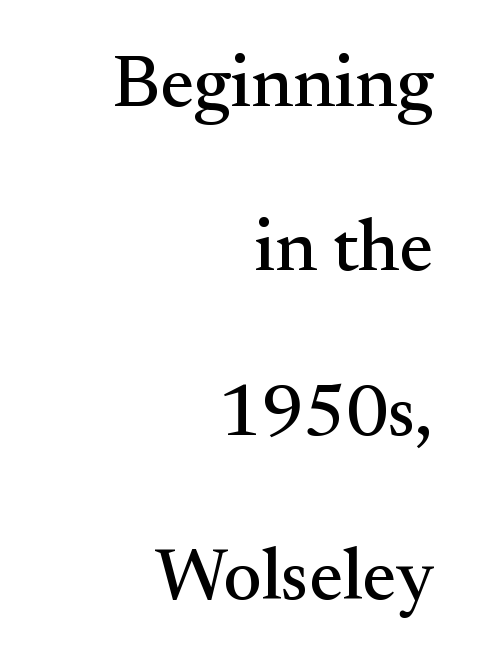
Q: Is the text italic (slanted)? A: No, it is upright.
Q: Is the typeface a serif or a sans-serif typeface? A: Serif.
Q: Is the text underlined? A: No.
Q: How is the paragraph aligned? A: Right-aligned.
Q: Is the spacing between letters normal or unusually wide? A: Normal.
Q: Is the spacing between lines tight, normal or loose? A: Loose.
Q: Width (condensed, normal, or wide)? A: Normal.
Q: Stroke contrast? A: Medium.
Q: x-height? A: Small.
Q: Monospaced? A: No.
